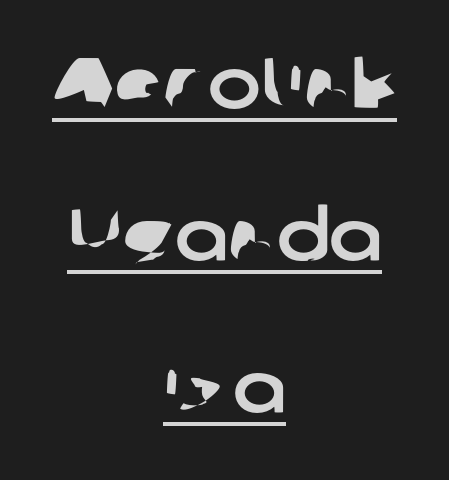
{"serif": "no", "width": "normal", "stroke_contrast": "low", "x_height": "medium", "monospaced": "no", "underline": "yes", "align": "center", "line_spacing": "loose", "line_spacing_ratio": 2.14, "letter_spacing": "normal", "letter_spacing_em": 0.0, "glyph_px": 71}
